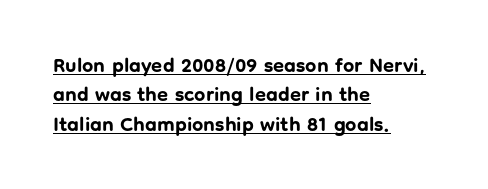
Horizontal alignment here is leftward, the default for most running prose. The passage shown is underscored from start to finish. This is roman type, the default non-slanted kind. The type is set solid horizontally, with unmodified tracking.
